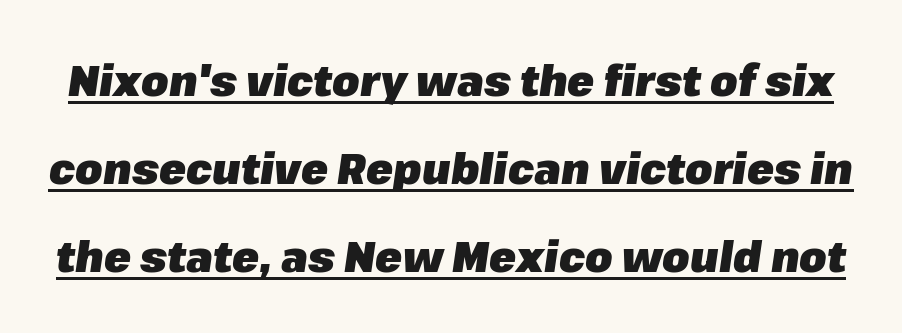
The image shows 44 px heavy type, italic (leaning right); set loose line spacing (2.0x), normal letter spacing, underlined; low stroke contrast and a medium x-height.
